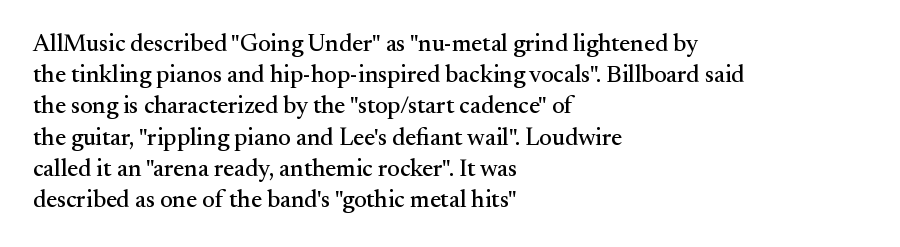
Q: Is the text italic (slanted)? A: No, it is upright.
Q: Is the text underlined? A: No.
Q: How is the paragraph aligned? A: Left-aligned.
Q: Is the spacing between letters normal or unusually wide? A: Normal.
Q: Is the spacing between lines tight, normal or loose? A: Normal.
